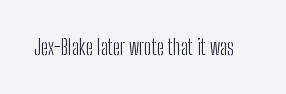
{"italic": "no", "bold": "no", "underline": "no", "letter_spacing": "normal", "letter_spacing_em": 0.0, "glyph_px": 21}
